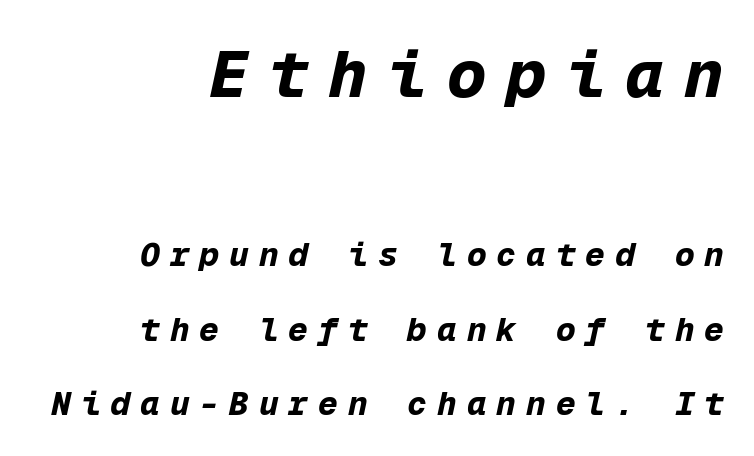
Q: Is the text bold? A: Yes.
Q: Is the text italic (slanted)? A: Yes, it leans right by about 12 degrees.
Q: Is the text underlined? A: No.
Q: How is the paragraph aligned? A: Right-aligned.
Q: Is the spacing between letters normal or unusually wide? A: Unusually wide.
Q: Is the spacing between lines tight, normal or loose? A: Loose.
Q: Which block of text is set in a larger size, the first (top) or the second (bottom)? A: The first (top) one.
Q: Width (condensed, normal, or wide)? A: Normal.
Q: Stroke contrast? A: Low.
Q: x-height? A: Medium.
Q: Monospaced? A: Yes.
